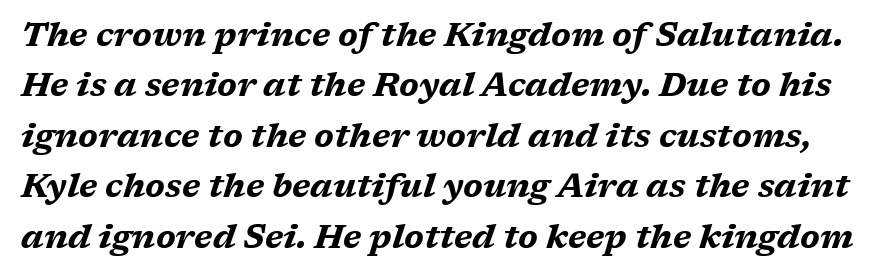
{"italic": "yes", "lean": "right", "slant_degrees": 17, "bold": "yes", "weight": "bold", "width": "wide", "stroke_contrast": "medium", "x_height": "medium", "monospaced": "no", "underline": "no", "line_spacing": "normal", "line_spacing_ratio": 1.53, "letter_spacing": "normal", "letter_spacing_em": 0.0, "glyph_px": 33}
